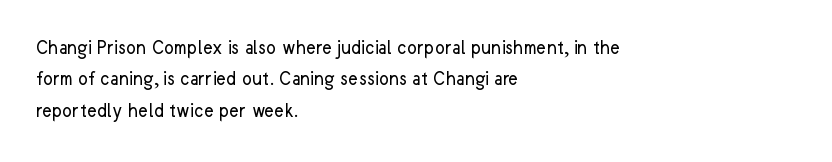
Each row of text sits above clean, open space. Italic? Not at all — the glyphs are vertical. Typeset ragged right — the left edge is the straight one. Each word holds together tightly as a unit, with standard inter-letter gaps. Interline gaps are of average width in this sample.
